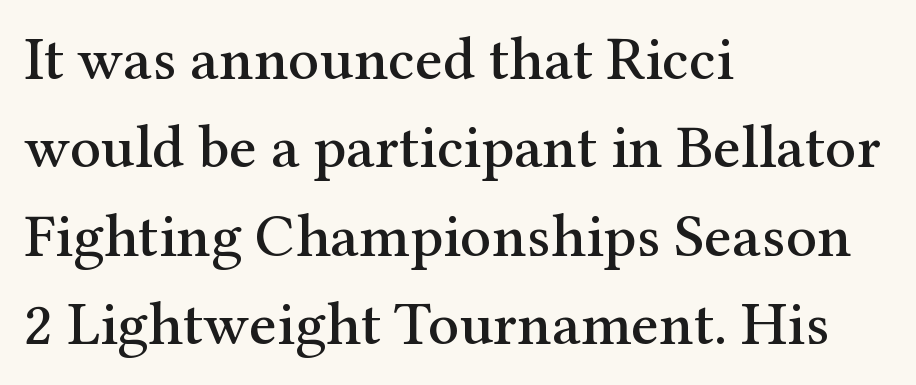
Varying glyph widths throughout — classic text-font behaviour. Short note: letters normally spaced. Interline gaps are of average width in this sample. Designer's note — italics off, roman on.
